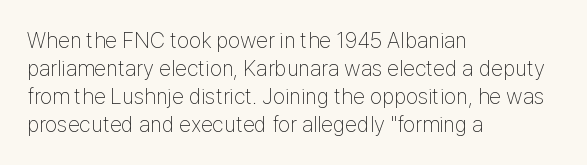
The image shows 22 px text type, upright; set left-aligned, normal line spacing (1.27x), normal letter spacing, not underlined.
